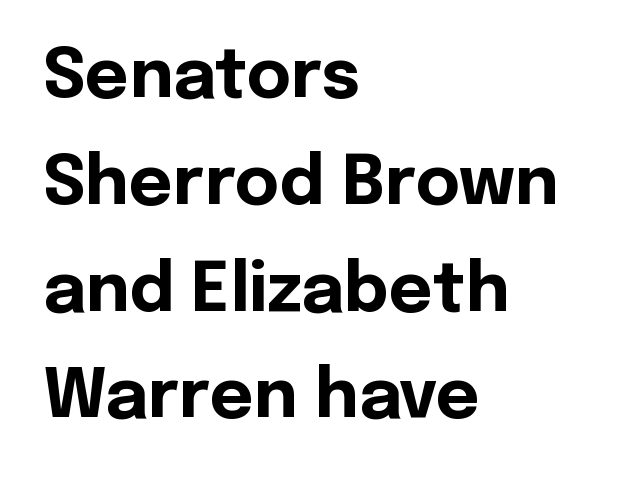
This rendering features lettering with no underline. Spacing verdict: proportional, widths tailored to each character. The lettering stays uniformly vertical, giving the passage a roman look. Teacher's note: observe the even left margin — that is flush-left alignment. Letter spacing: default. The letters are bold, with thick, heavy strokes.
